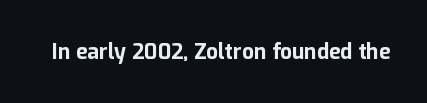
The letterforms sit shoulder to shoulder at normal distance. These lines were composed using upright roman letters. Check the space under the baseline: it is left empty. The sample has been set heavy, in full bold.
